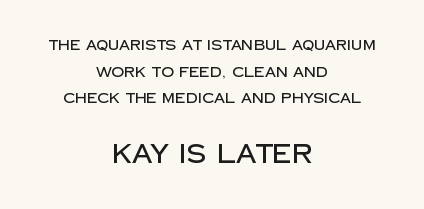
{"italic": "no", "underline": "no", "align": "center", "line_spacing": "loose", "line_spacing_ratio": 1.91, "letter_spacing": "normal", "letter_spacing_em": 0.0, "larger_block": "second", "size_ratio": 1.86, "glyph_px": 26}
